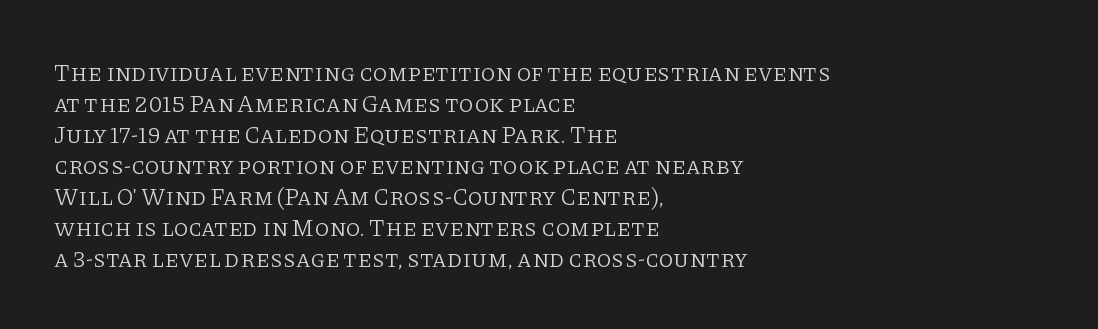
The image shows 24 px text type, upright; set left-aligned, normal line spacing (1.29x), normal letter spacing, not underlined.
